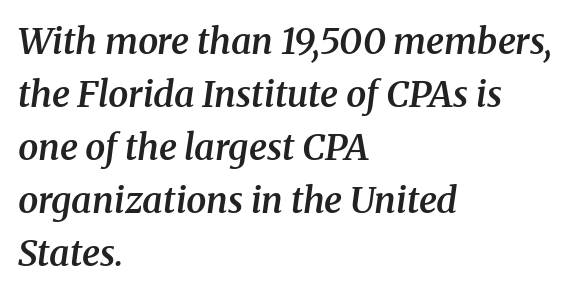
Q: Is the text bold? A: Semi-bold.
Q: Is the text italic (slanted)? A: Yes, it leans right by about 8 degrees.
Q: Is the typeface a serif or a sans-serif typeface? A: Serif.
Q: Is the text underlined? A: No.
Q: How is the paragraph aligned? A: Left-aligned.
Q: Is the spacing between letters normal or unusually wide? A: Normal.
Q: Is the spacing between lines tight, normal or loose? A: Normal.
Q: Width (condensed, normal, or wide)? A: Normal.
Q: Stroke contrast? A: Medium.
Q: x-height? A: Medium.
Q: Monospaced? A: No.
